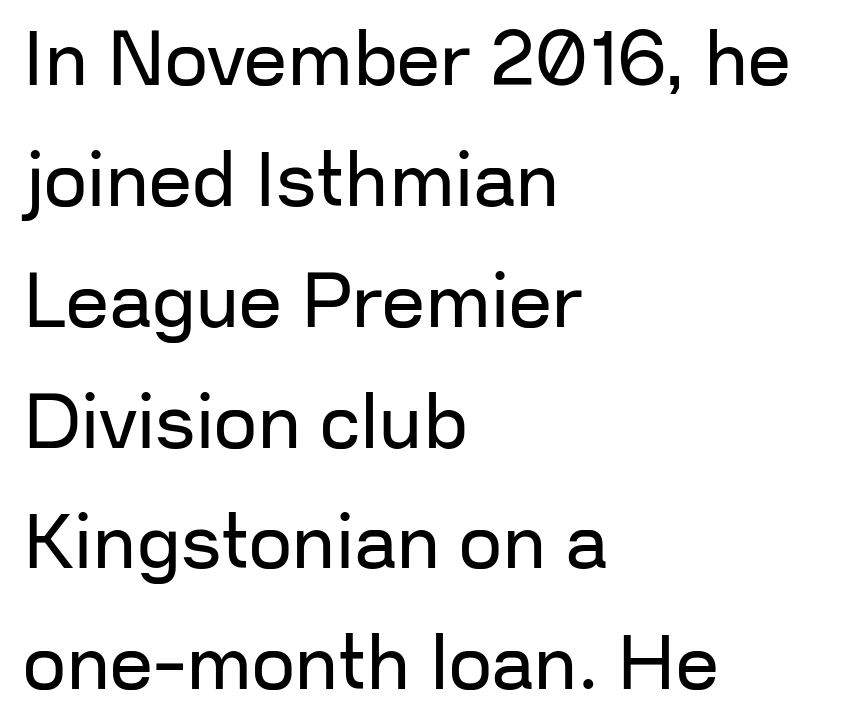
The image shows 76 px regular-weight sans-serif type, upright; set left-aligned, normal line spacing (1.59x), normal letter spacing, not underlined; low stroke contrast and a medium x-height.
